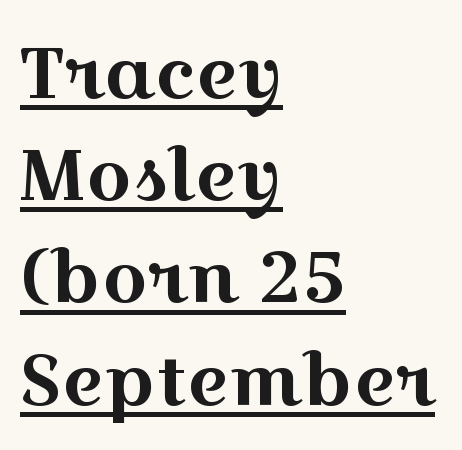
The image shows 72 px wide serif type, upright; set left-aligned, normal line spacing (1.42x), normal letter spacing, underlined; a medium x-height.
